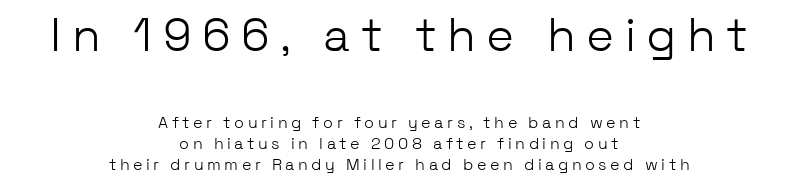
Bare-footed words on every line. Looks like regular typesetting: each glyph gets only the width it needs. Italic: no, the glyphs are upright roman. The designer gave the opening block more size than the closing block.
